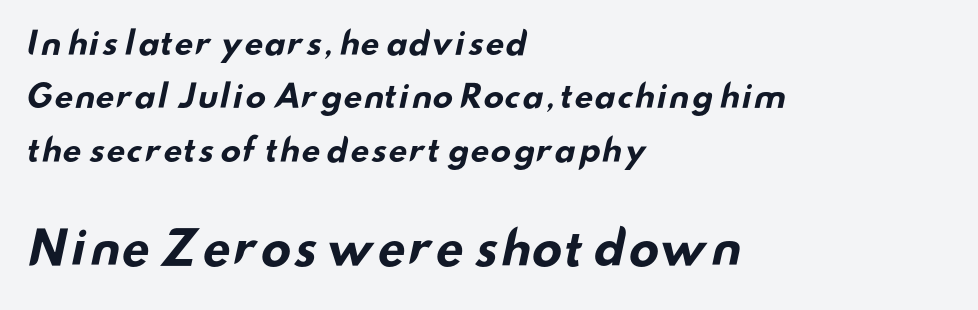
{"serif": "no", "bold": "yes", "weight": "bold", "width": "wide", "stroke_contrast": "low", "x_height": "small", "monospaced": "no", "underline": "no", "align": "left", "line_spacing_ratio": 1.72, "letter_spacing": "normal", "letter_spacing_em": 0.0, "larger_block": "second", "size_ratio": 1.48, "glyph_px": 46}
